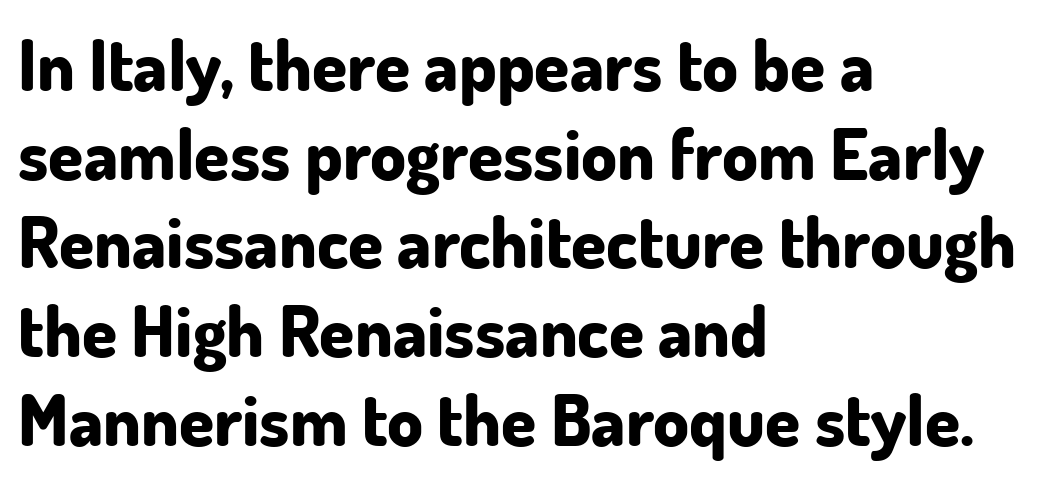
The typography opts for an upright posture over an oblique one. This sample uses a sans-serif face. Type without underlining. Heavy-handed strokes throughout: this text is bold.
